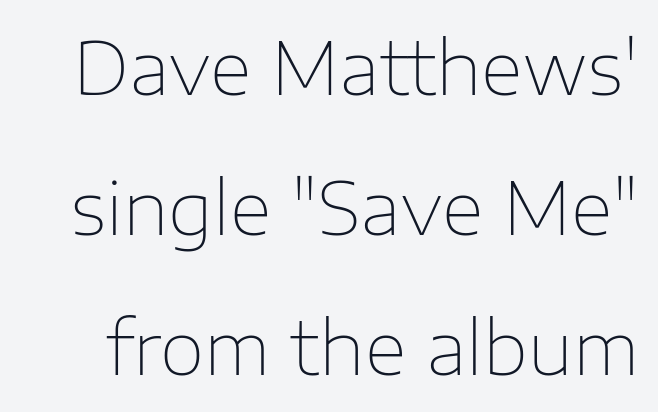
The image shows 73 px thin sans-serif type, upright; set loose line spacing (1.92x), normal letter spacing, not underlined; low stroke contrast and a medium x-height.
